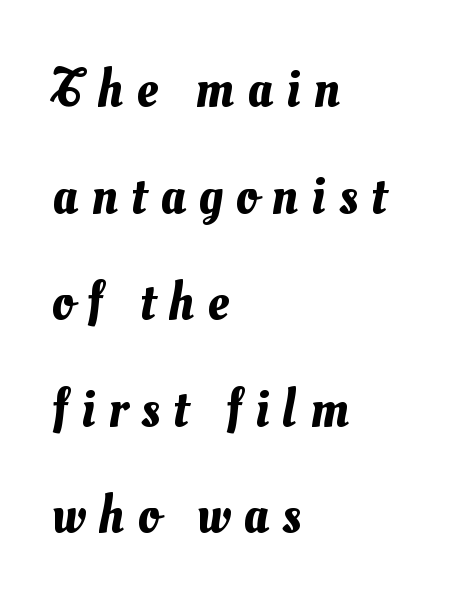
The type is letterspaced generously, with wide tracking. Bare-footed words on every line. Horizontal alignment here is leftward, the default for most running prose. The letters advance in unequal steps, a hallmark of proportional type.
